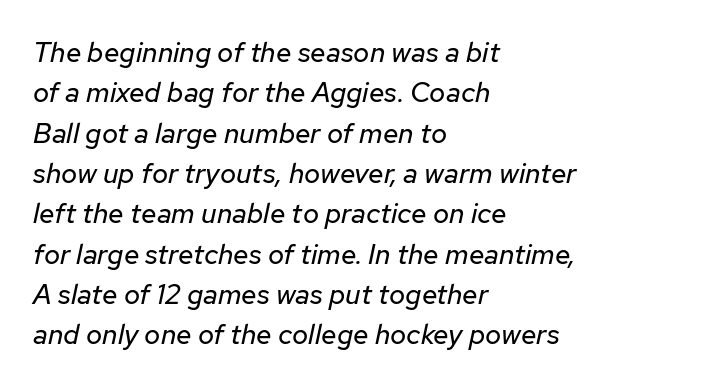
{"italic": "yes", "lean": "right", "slant_degrees": 12, "bold": "no", "weight": "regular", "width": "normal", "stroke_contrast": "low", "x_height": "medium", "monospaced": "no", "underline": "no", "align": "left", "line_spacing": "normal", "line_spacing_ratio": 1.44, "letter_spacing": "normal", "letter_spacing_em": 0.0, "glyph_px": 28}
